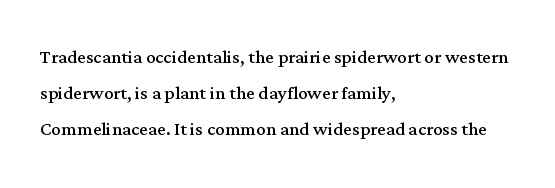
The image shows 24 px text type, upright; set left-aligned, normal line spacing (1.51x), normal letter spacing, not underlined.
